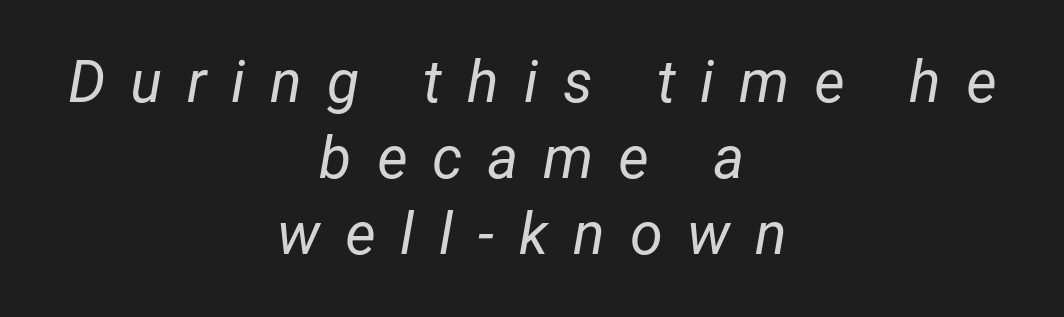
{"italic": "yes", "lean": "right", "slant_degrees": 12, "bold": "no", "weight": "regular", "width": "normal", "stroke_contrast": "low", "x_height": "medium", "monospaced": "no", "underline": "no", "align": "center", "line_spacing": "normal", "line_spacing_ratio": 1.29, "letter_spacing": "wide", "letter_spacing_em": 0.42, "glyph_px": 59}
